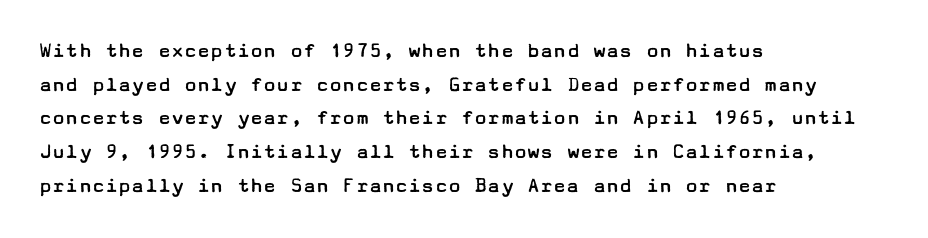
The image shows 22 px text type, upright; set left-aligned, normal line spacing (1.53x), normal letter spacing, not underlined.
